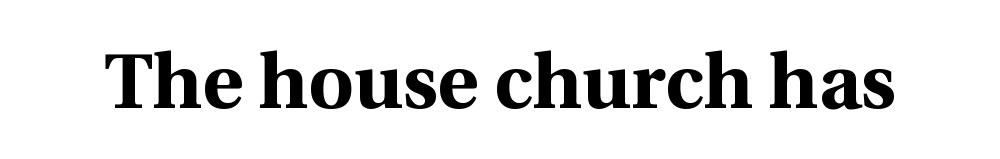
Q: Is the text bold? A: Yes.
Q: Is the text italic (slanted)? A: No, it is upright.
Q: Is the typeface a serif or a sans-serif typeface? A: Serif.
Q: Is the text underlined? A: No.
Q: Is the spacing between letters normal or unusually wide? A: Normal.
Q: Width (condensed, normal, or wide)? A: Normal.
Q: x-height? A: Medium.
Q: Monospaced? A: No.
